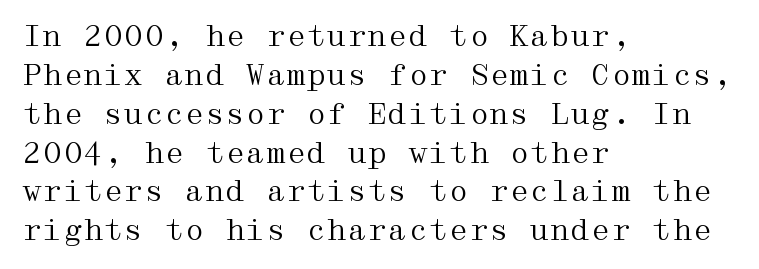
Q: Is the text bold? A: No.
Q: Is the text italic (slanted)? A: No, it is upright.
Q: Is the typeface a serif or a sans-serif typeface? A: Serif.
Q: Is the text underlined? A: No.
Q: How is the paragraph aligned? A: Left-aligned.
Q: Is the spacing between letters normal or unusually wide? A: Normal.
Q: Is the spacing between lines tight, normal or loose? A: Normal.
Q: Width (condensed, normal, or wide)? A: Wide.
Q: Stroke contrast? A: Medium.
Q: x-height? A: Medium.
